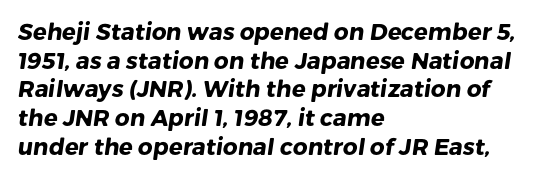
Notice how descenders clear the ascenders below comfortably — that's standard leading. The tracking reads as untouched default to a designer's eye. Stroke thickness is high; the sample reads as a true bold. Descenders hang freely into open space.
